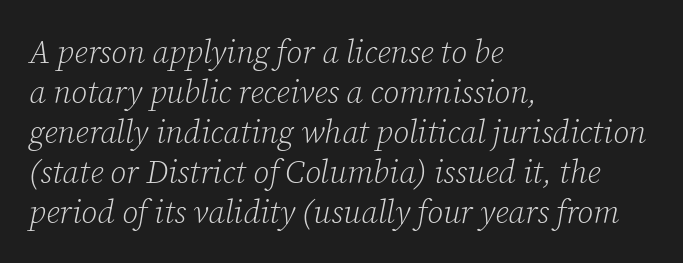
Is there much room between lines? A standard amount, neither cramped nor airy. The space beneath each line is pristine and unruled. A serif font was chosen for this passage. In terms of posture, this sample is oblique. This rendering leaves character spacing at its baseline value. Ink coverage per letter is moderate at most.
